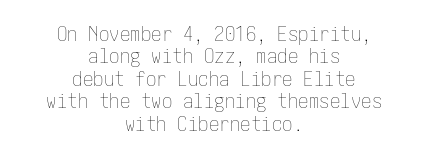
Q: Is the text bold? A: No.
Q: Is the text italic (slanted)? A: No, it is upright.
Q: Is the text underlined? A: No.
Q: How is the paragraph aligned? A: Centered.
Q: Is the spacing between letters normal or unusually wide? A: Normal.
Q: Is the spacing between lines tight, normal or loose? A: Tight.
